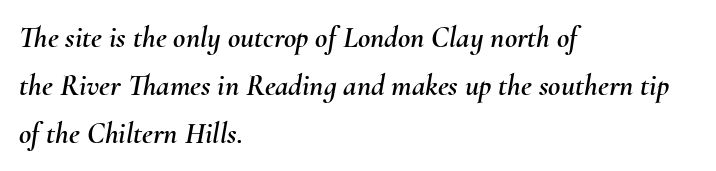
The image shows 30 px text type, italic (leaning right); set left-aligned, normal line spacing (1.6x), normal letter spacing, not underlined; medium stroke contrast and a small x-height.
